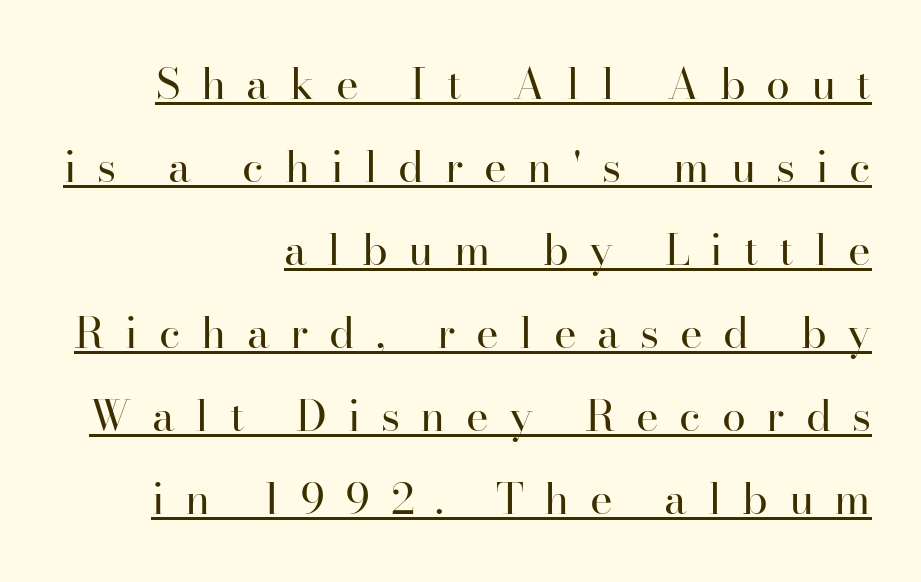
The rendering uses the underline text-decoration. This sample trades compactness for vertical openness between lines. In CSS terms this would be text-align: right. The face used here is rendered with a markedly widened letterfit.
